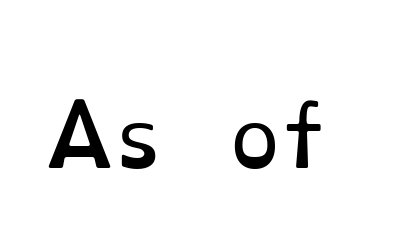
{"serif": "yes", "italic": "no", "bold": "no", "weight": "regular", "width": "normal", "stroke_contrast": "low", "x_height": "small", "monospaced": "no", "underline": "no", "letter_spacing": "normal", "letter_spacing_em": 0.0, "glyph_px": 80}
